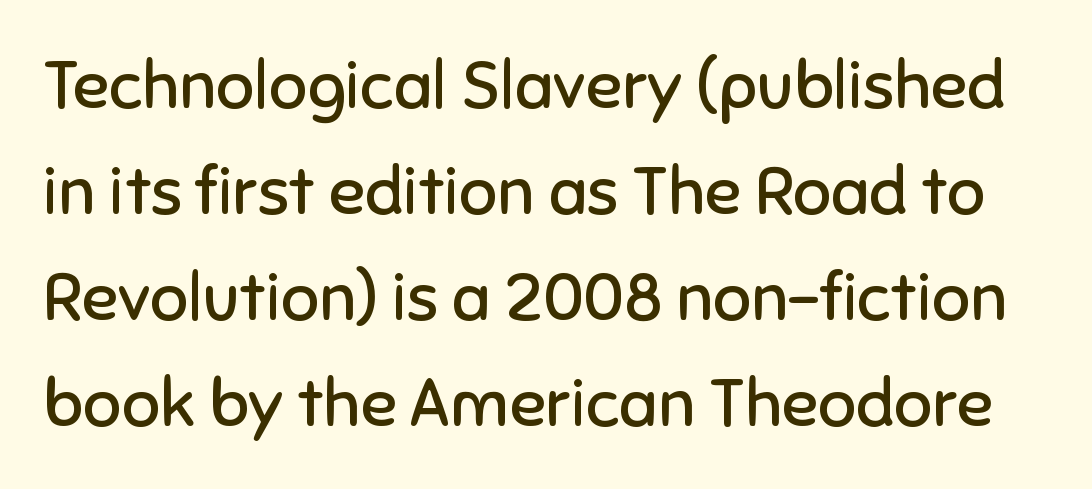
The image shows 67 px regular-weight sans-serif type, upright; set normal line spacing (1.58x), normal letter spacing, not underlined; low stroke contrast and a medium x-height.
